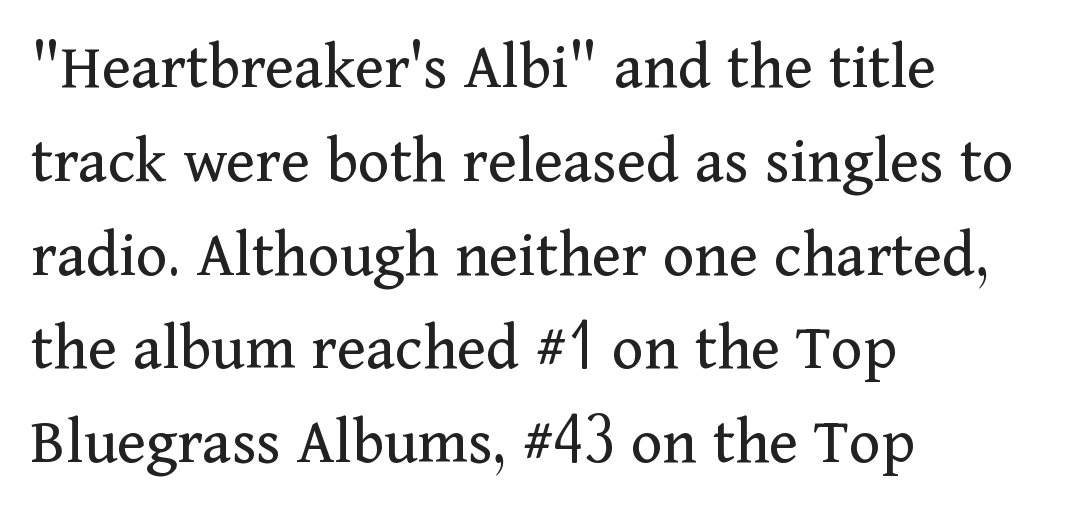
Compared with typical paragraphs, the rows here are spaced about the same. The rendering shows small feet on the letterforms — a serif design. Beneath every word, the page is bare. One-word summary of the alignment: left. Letter spacing: default.
